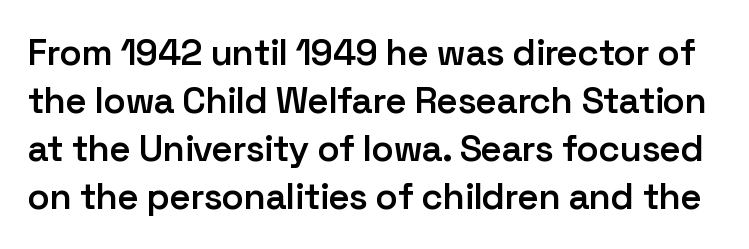
The specimen reads as upright at a glance. No extra tracking has been applied to these lines. Look at the stroke-to-counter ratio: somewhat heavy, a semibold. The block of text has a typical density, with ordinary space between rows.
